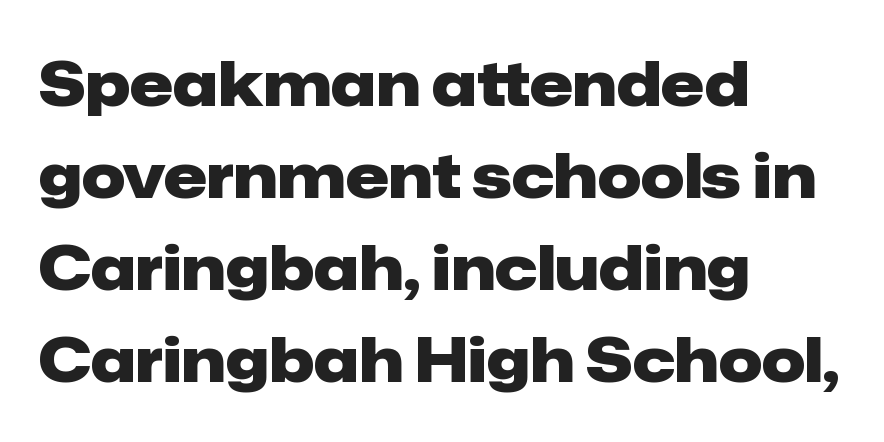
Tall strokes in this sample are plumb rather than angled. Students, observe: this is what conventionally led text looks like. No word sits above an underline. Is the block centered? No — it sits flush against the left margin.
